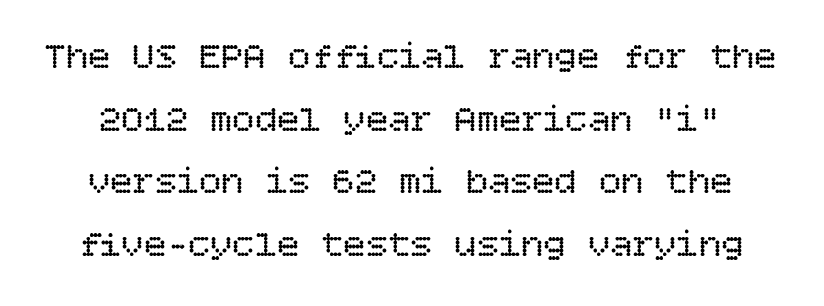
The image shows 37 px regular-weight type, upright; set normal line spacing (1.69x), normal letter spacing, not underlined; low stroke contrast and a large x-height.
